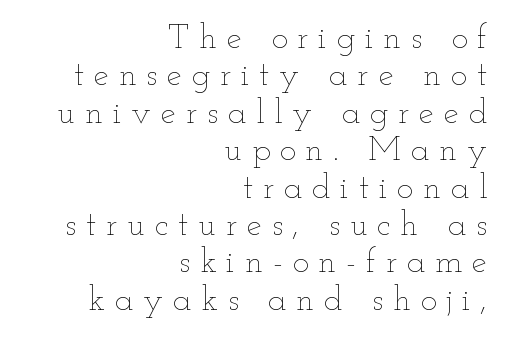
{"italic": "no", "bold": "no", "weight": "thin", "width": "wide", "stroke_contrast": "low", "x_height": "small", "monospaced": "no", "underline": "no", "align": "right", "line_spacing": "tight", "line_spacing_ratio": 1.1, "letter_spacing": "wide", "letter_spacing_em": 0.29, "glyph_px": 34}
